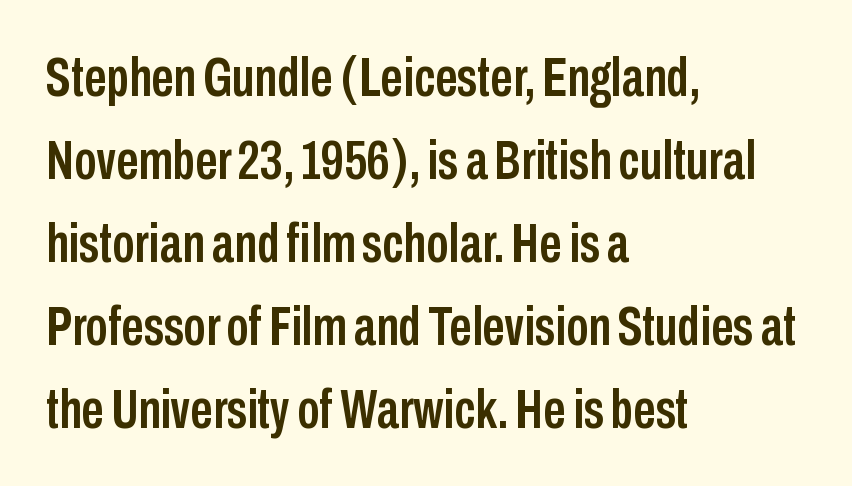
{"serif": "no", "italic": "no", "width": "condensed", "stroke_contrast": "low", "x_height": "medium", "monospaced": "no", "underline": "no", "align": "left", "line_spacing": "normal", "line_spacing_ratio": 1.48, "letter_spacing": "normal", "letter_spacing_em": 0.0, "glyph_px": 56}
